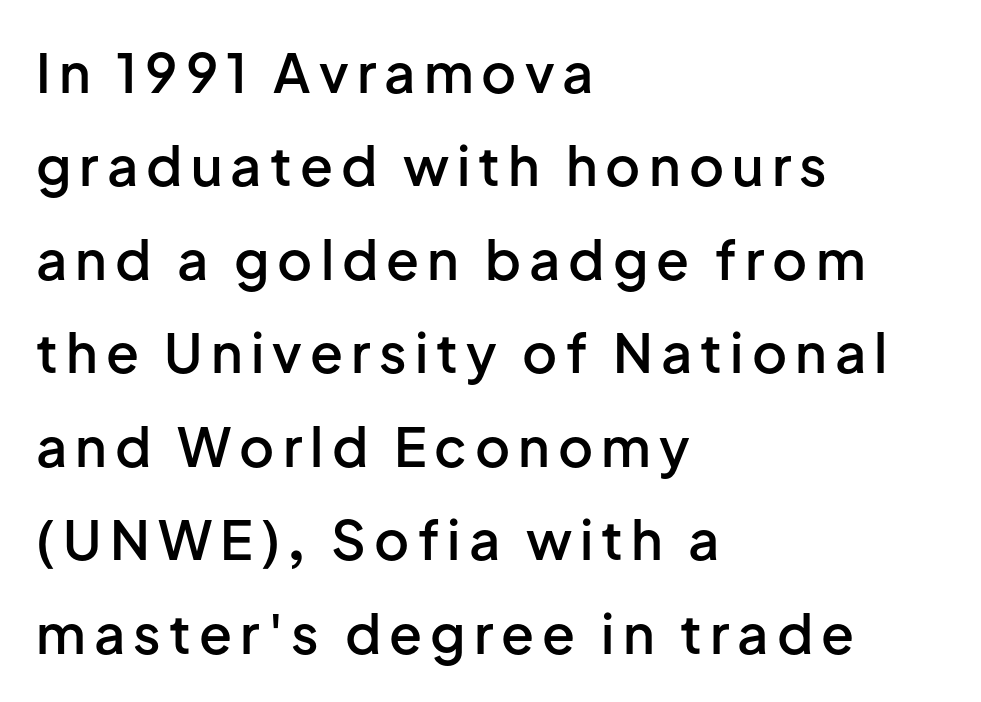
Q: Is the text bold? A: Semi-bold.
Q: Is the text italic (slanted)? A: No, it is upright.
Q: Is the typeface a serif or a sans-serif typeface? A: Sans-serif.
Q: Is the text underlined? A: No.
Q: How is the paragraph aligned? A: Left-aligned.
Q: Width (condensed, normal, or wide)? A: Normal.
Q: Stroke contrast? A: Low.
Q: x-height? A: Medium.
Q: Monospaced? A: No.
